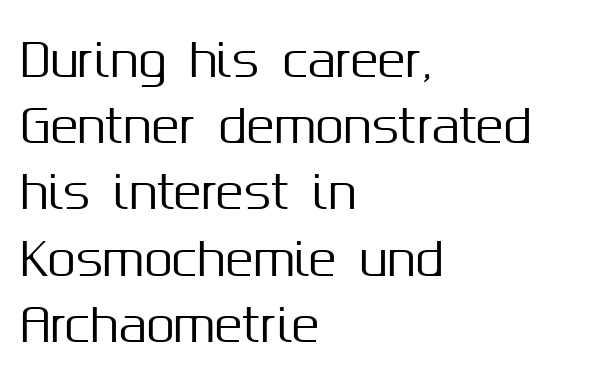
Unlike a traditional serif, this face leaves its strokes unadorned. These lines are rendered in a variable-pitch font. Ordinary non-slanted type is in use. Line starts are locked; line ends wander.
